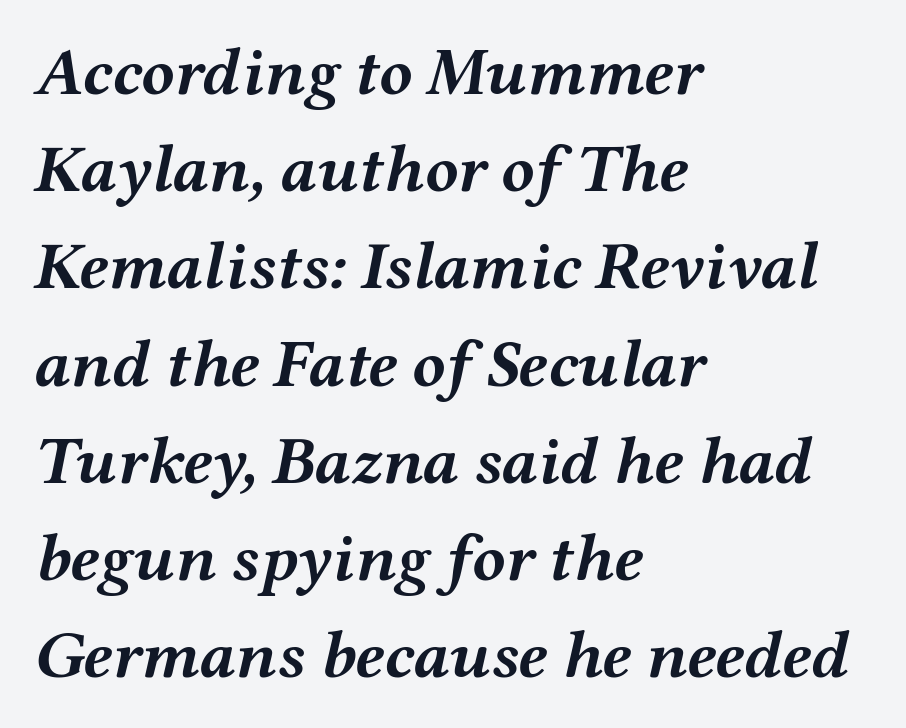
The image shows 68 px semibold, wide type, italic (leaning right); set left-aligned, normal line spacing (1.43x), normal letter spacing, not underlined; medium stroke contrast and a medium x-height.
